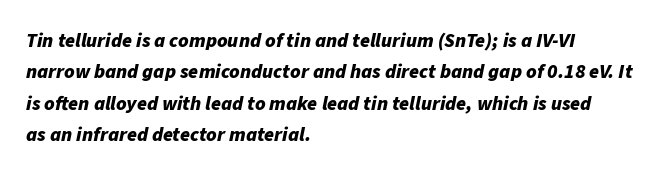
The rendering uses a moderate line-height, typical for paragraphs. The font's italic variant was chosen for this text. The ragged edge is on the right, which tells us the setting is flush left. Descenders hang freely into open space. Glyph-to-glyph distance matches everyday printed text.
